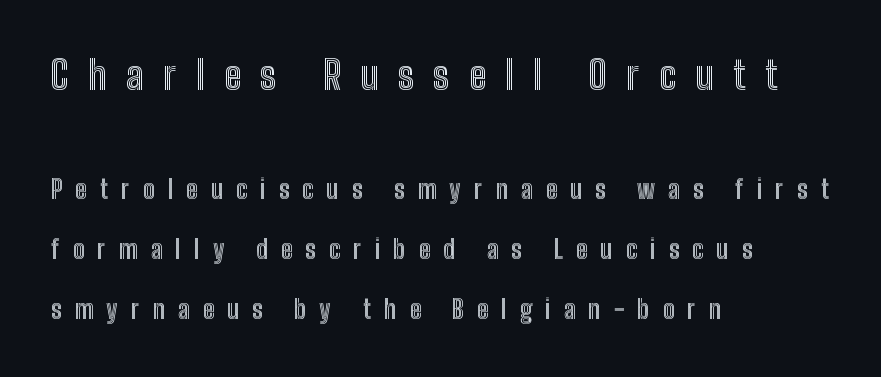
Does the leading feel generous? Absolutely, it's lavish. The letters advance in unequal steps, a hallmark of proportional type. Which of the two is more prominent by size? The first, at the top. Is the block centered? No — it sits flush against the left margin.
